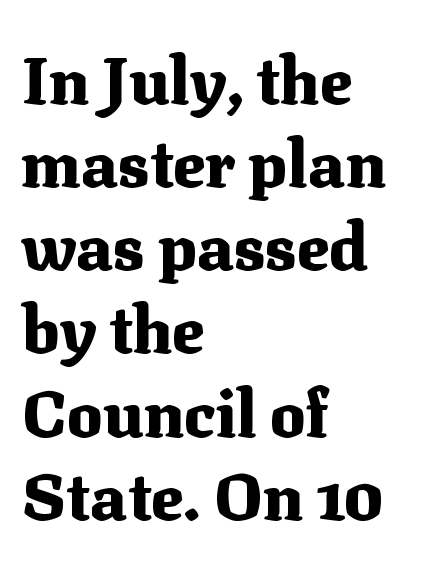
Q: Is the text bold? A: Yes.
Q: Is the text italic (slanted)? A: No, it is upright.
Q: Is the typeface a serif or a sans-serif typeface? A: Serif.
Q: Is the text underlined? A: No.
Q: How is the paragraph aligned? A: Left-aligned.
Q: Is the spacing between letters normal or unusually wide? A: Normal.
Q: Is the spacing between lines tight, normal or loose? A: Normal.
Q: Width (condensed, normal, or wide)? A: Normal.
Q: Stroke contrast? A: Medium.
Q: x-height? A: Medium.
Q: Monospaced? A: No.
